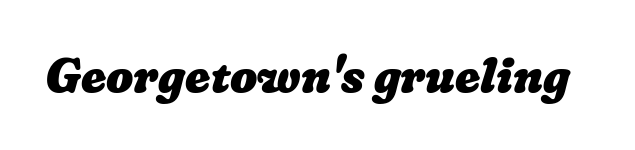
{"bold": "yes", "weight": "heavy", "width": "normal", "stroke_contrast": "low", "x_height": "medium", "monospaced": "no", "underline": "no", "letter_spacing": "normal", "letter_spacing_em": 0.0, "glyph_px": 48}
